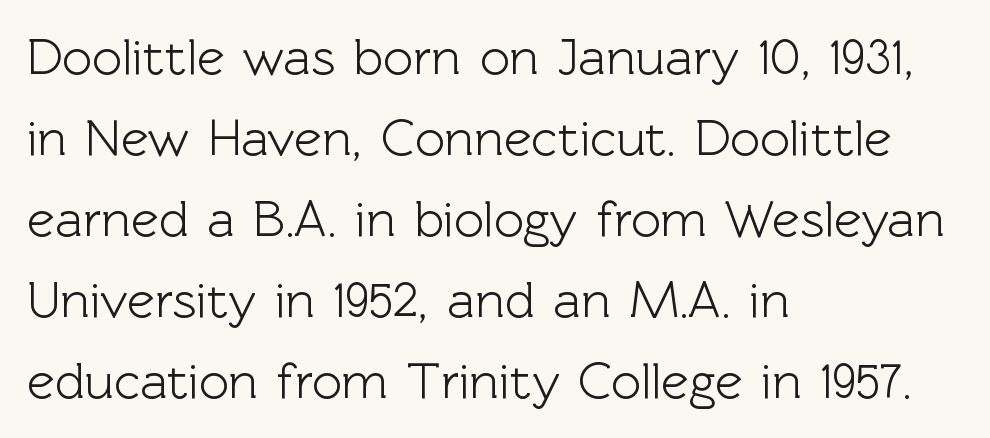
Q: Is the text italic (slanted)? A: No, it is upright.
Q: Is the typeface a serif or a sans-serif typeface? A: Sans-serif.
Q: Is the text underlined? A: No.
Q: How is the paragraph aligned? A: Left-aligned.
Q: Is the spacing between letters normal or unusually wide? A: Normal.
Q: Is the spacing between lines tight, normal or loose? A: Normal.
Q: Width (condensed, normal, or wide)? A: Normal.
Q: x-height? A: Medium.
Q: Monospaced? A: No.
